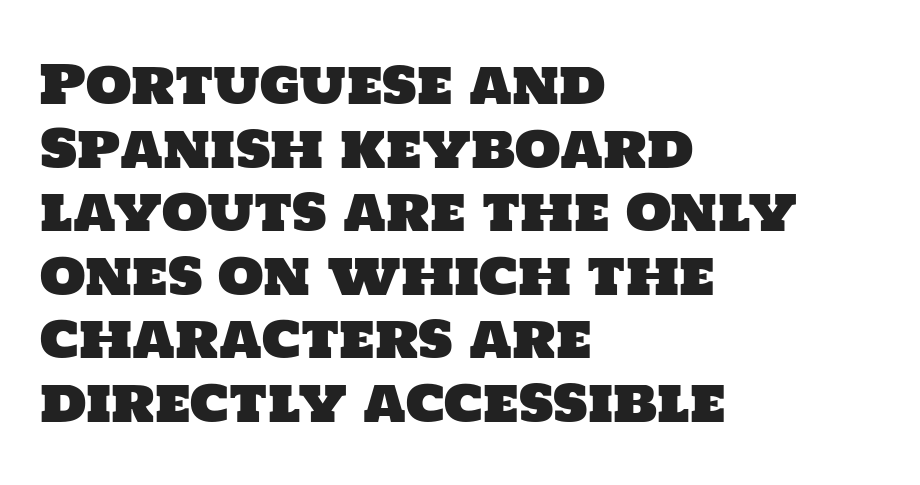
You could not count columns in this text — the font is proportionally spaced. Type without underlining. Does the copy run flush right? No — it runs flush left. How are the letters spaced? Ordinarily, with no added tracking.
